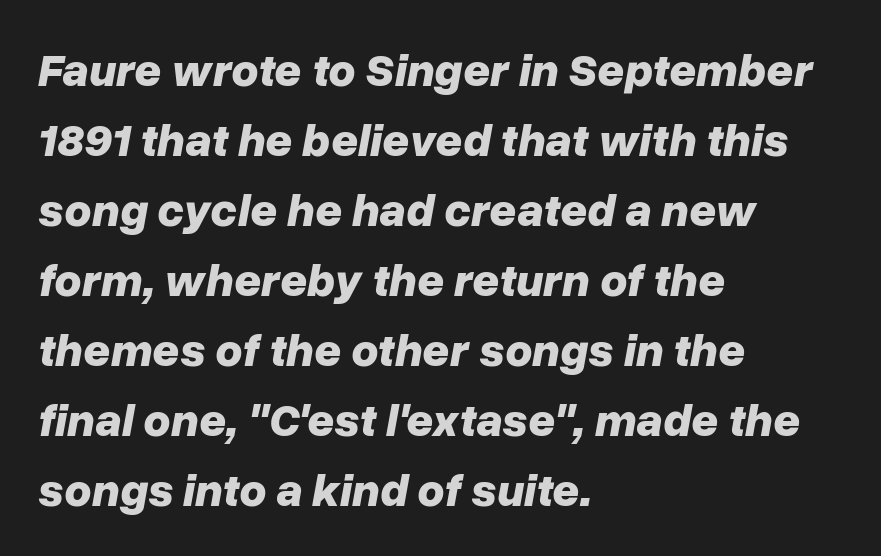
The face used here is proportionally spaced, like ordinary book or web type. When letters slant like this, we call the style italic. Is the type bold? Yes — the strokes are clearly thick and heavy. A typesetter would call this zero additional tracking. These lines sit exactly where default settings would place them. Check under the words: just untouched page.
